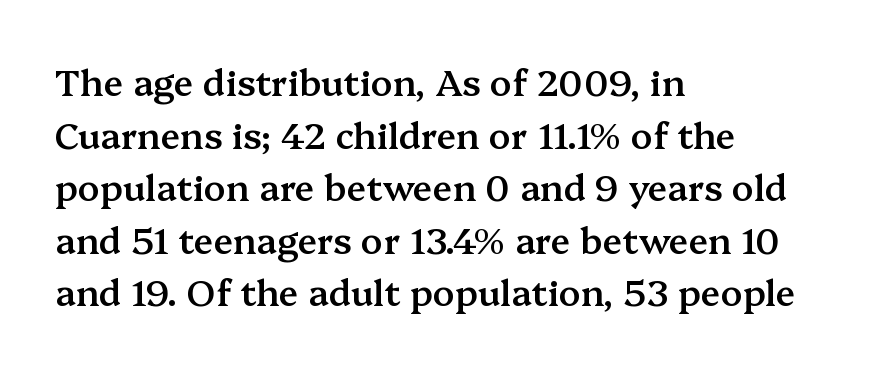
The image shows 36 px semibold serif type, upright; set left-aligned, normal line spacing (1.46x), normal letter spacing, not underlined; medium stroke contrast and a medium x-height.
